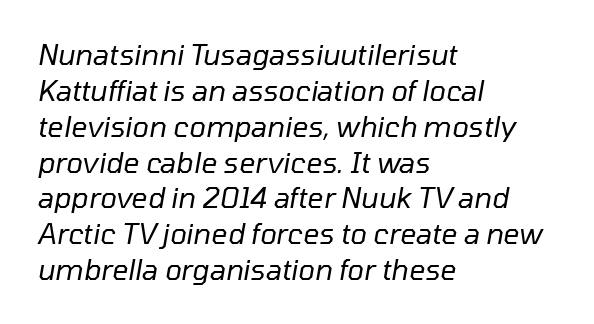
{"italic": "yes", "lean": "right", "slant_degrees": 10, "bold": "no", "weight": "regular", "width": "normal", "stroke_contrast": "low", "x_height": "medium", "monospaced": "no", "underline": "no", "align": "left", "line_spacing": "normal", "line_spacing_ratio": 1.28, "letter_spacing": "normal", "letter_spacing_em": 0.0, "glyph_px": 28}
